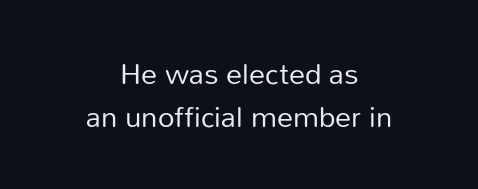
Check under the words: just untouched page. The letters stand upright; this is a roman face. Line spacing here is normal. The weight tops out at a normal text grade.
